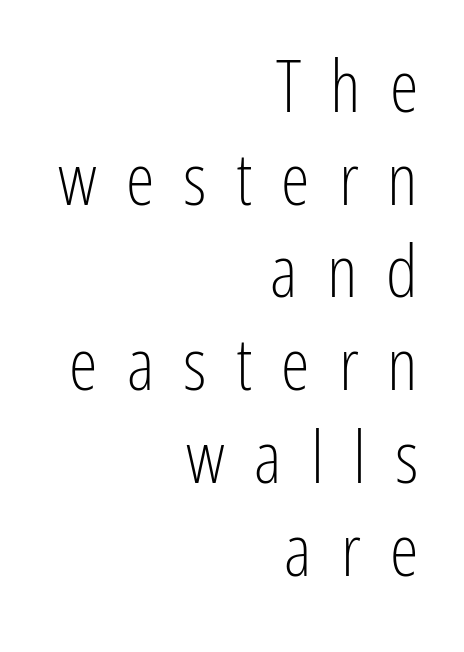
The image shows 73 px light, condensed sans-serif type, upright; set right-aligned, normal line spacing (1.27x), unusually wide letter spacing (+0.4 em), not underlined; low stroke contrast and a medium x-height.
